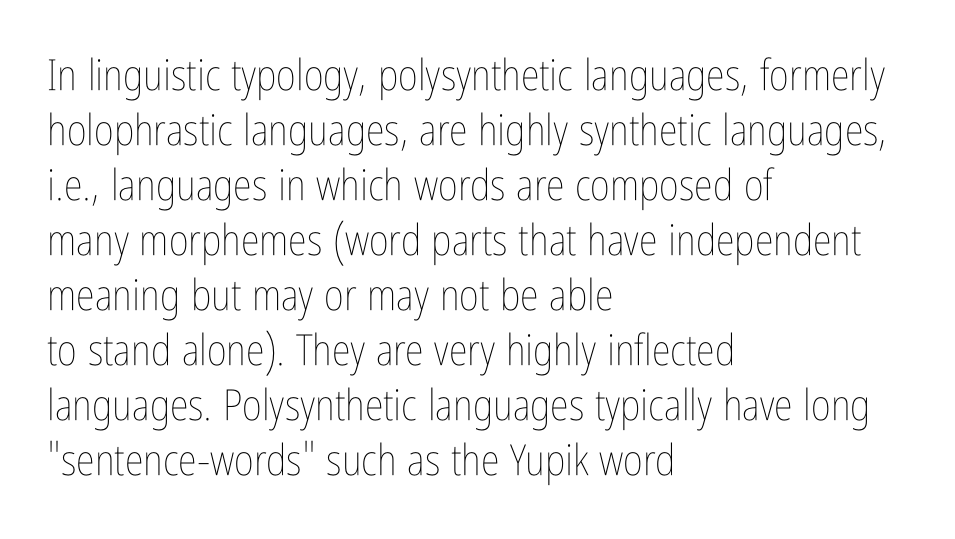
Q: Is the text bold? A: No.
Q: Is the text italic (slanted)? A: No, it is upright.
Q: Is the text underlined? A: No.
Q: How is the paragraph aligned? A: Left-aligned.
Q: Is the spacing between letters normal or unusually wide? A: Normal.
Q: Is the spacing between lines tight, normal or loose? A: Normal.
Q: Width (condensed, normal, or wide)? A: Condensed.
Q: Stroke contrast? A: Low.
Q: x-height? A: Medium.
Q: Monospaced? A: No.
